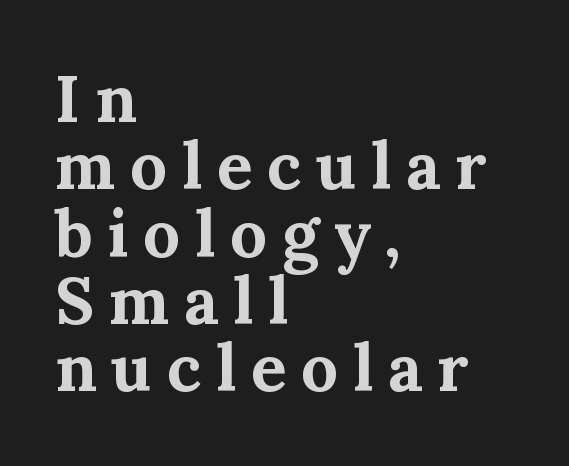
Q: Is the text bold? A: Yes.
Q: Is the text italic (slanted)? A: No, it is upright.
Q: Is the typeface a serif or a sans-serif typeface? A: Serif.
Q: Is the text underlined? A: No.
Q: How is the paragraph aligned? A: Left-aligned.
Q: Is the spacing between letters normal or unusually wide? A: Unusually wide.
Q: Is the spacing between lines tight, normal or loose? A: Tight.
Q: Width (condensed, normal, or wide)? A: Normal.
Q: Stroke contrast? A: Medium.
Q: x-height? A: Medium.
Q: Monospaced? A: No.
